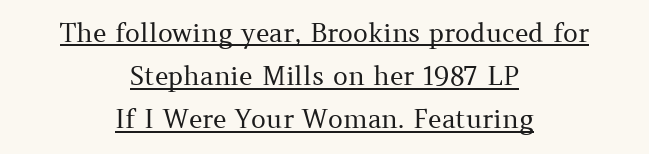
Q: Is the text bold? A: No.
Q: Is the text italic (slanted)? A: No, it is upright.
Q: Is the text underlined? A: Yes.
Q: How is the paragraph aligned? A: Centered.
Q: Is the spacing between letters normal or unusually wide? A: Normal.
Q: Is the spacing between lines tight, normal or loose? A: Normal.
